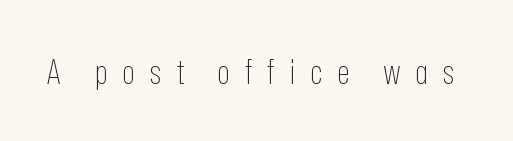
{"serif": "no", "italic": "no", "bold": "no", "weight": "thin", "width": "condensed", "stroke_contrast": "low", "x_height": "medium", "monospaced": "no", "underline": "no", "letter_spacing": "wide", "letter_spacing_em": 0.43, "glyph_px": 34}
